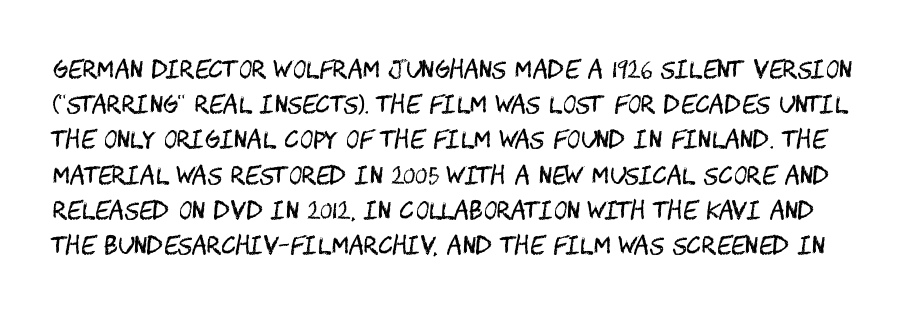
{"italic": "no", "bold": "no", "underline": "no", "line_spacing": "normal", "line_spacing_ratio": 1.53, "letter_spacing": "normal", "letter_spacing_em": 0.0, "glyph_px": 23}
